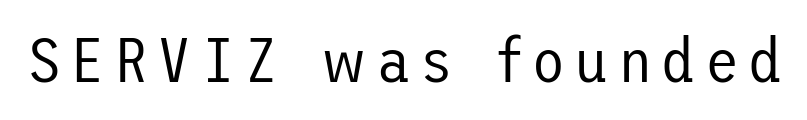
{"serif": "no", "italic": "no", "bold": "no", "weight": "regular", "width": "normal", "stroke_contrast": "low", "x_height": "medium", "underline": "no", "glyph_px": 63}
